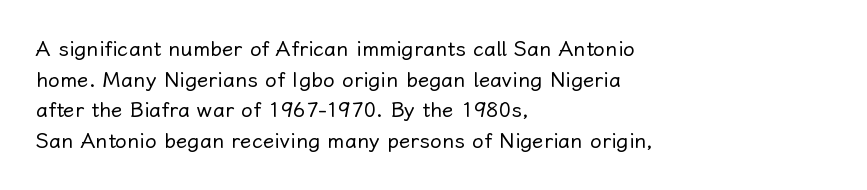
Q: Is the text bold? A: No.
Q: Is the text italic (slanted)? A: No, it is upright.
Q: Is the text underlined? A: No.
Q: How is the paragraph aligned? A: Left-aligned.
Q: Is the spacing between letters normal or unusually wide? A: Normal.
Q: Is the spacing between lines tight, normal or loose? A: Normal.
